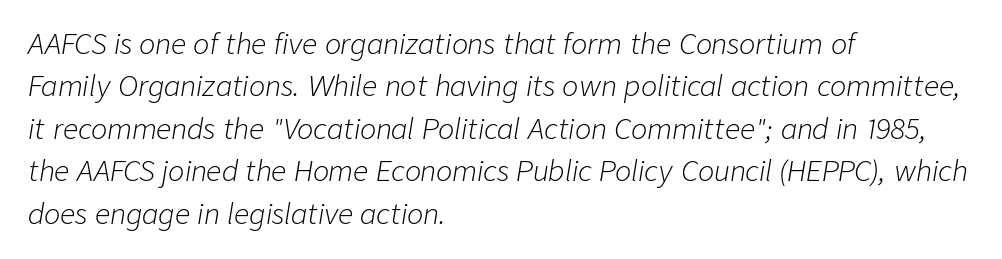
The image shows 27 px text type, italic (leaning right); set left-aligned, normal line spacing (1.57x), normal letter spacing, not underlined.
